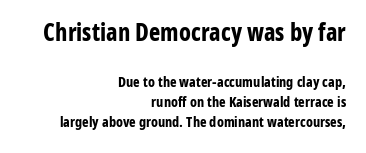
{"italic": "no", "bold": "yes", "underline": "no", "align": "right", "line_spacing": "normal", "line_spacing_ratio": 1.43, "letter_spacing": "normal", "letter_spacing_em": 0.0, "larger_block": "first", "size_ratio": 1.71, "glyph_px": 24}
